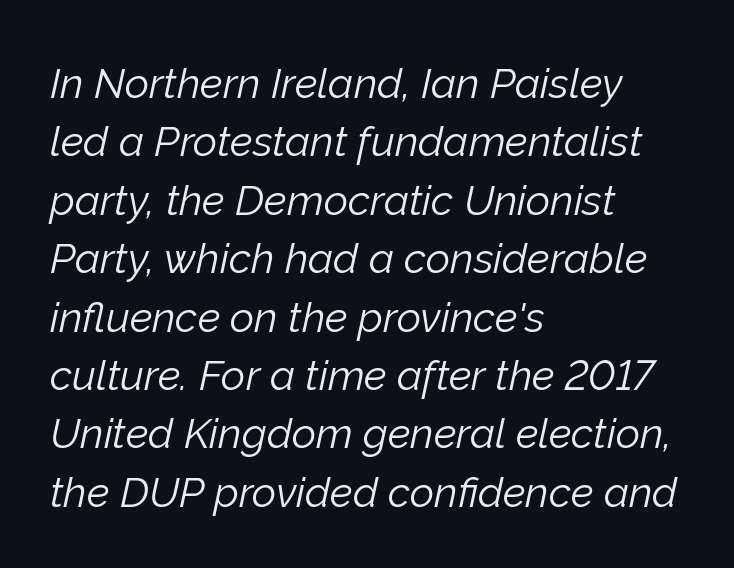
Q: Is the text bold? A: No.
Q: Is the text italic (slanted)? A: Yes, it leans right by about 12 degrees.
Q: Is the text underlined? A: No.
Q: How is the paragraph aligned? A: Left-aligned.
Q: Is the spacing between letters normal or unusually wide? A: Normal.
Q: Is the spacing between lines tight, normal or loose? A: Normal.
Q: Width (condensed, normal, or wide)? A: Normal.
Q: Stroke contrast? A: Low.
Q: x-height? A: Medium.
Q: Monospaced? A: No.
